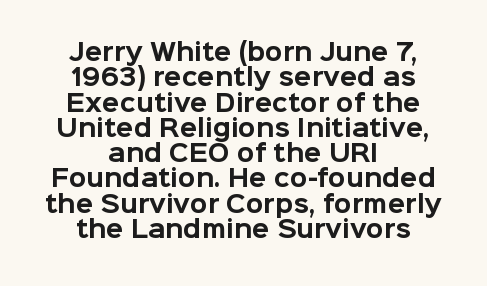
{"italic": "no", "bold": "yes", "underline": "no", "align": "center", "line_spacing": "tight", "line_spacing_ratio": 1.1, "letter_spacing": "normal", "letter_spacing_em": 0.0, "glyph_px": 23}
